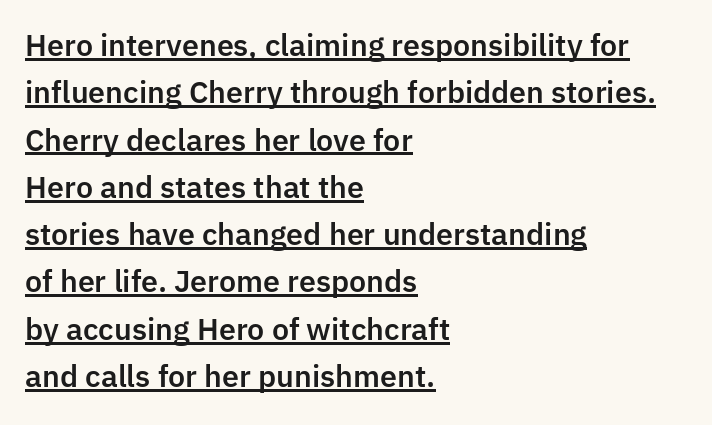
Q: Is the text italic (slanted)? A: No, it is upright.
Q: Is the typeface a serif or a sans-serif typeface? A: Sans-serif.
Q: Is the text underlined? A: Yes.
Q: How is the paragraph aligned? A: Left-aligned.
Q: Is the spacing between letters normal or unusually wide? A: Normal.
Q: Is the spacing between lines tight, normal or loose? A: Normal.
Q: Width (condensed, normal, or wide)? A: Normal.
Q: Stroke contrast? A: Low.
Q: x-height? A: Medium.
Q: Monospaced? A: No.
